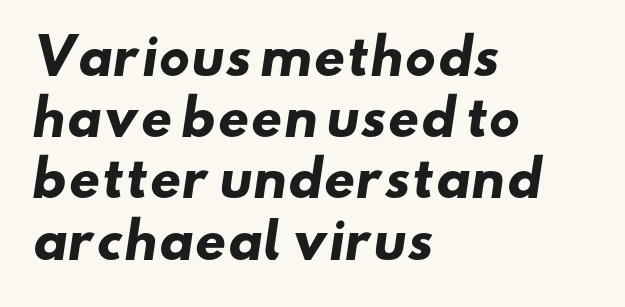
Every row of glyphs begins at an identical x-position on the left. Note the varied advance widths — an 'i' is clearly narrower than an 'm'. Regular leading. The gap between lines stays unmarked. Set as a true bold cut, around the 700 mark. A typesetter would call this zero additional tracking.
